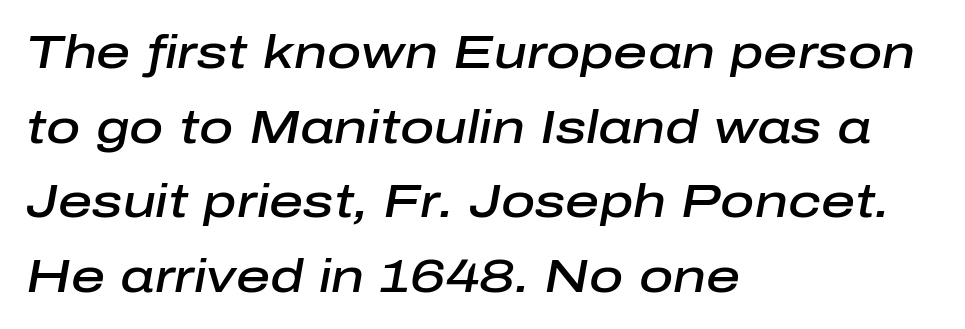
If you measured baseline to baseline, you'd find a middling distance. You could call the tracking neutral — neither tight nor loose. Has an underline been added? It has not. Looking at the ascenders, they clearly lean. The face used here is a semibold: visibly heavier than regular, lighter than bold.
